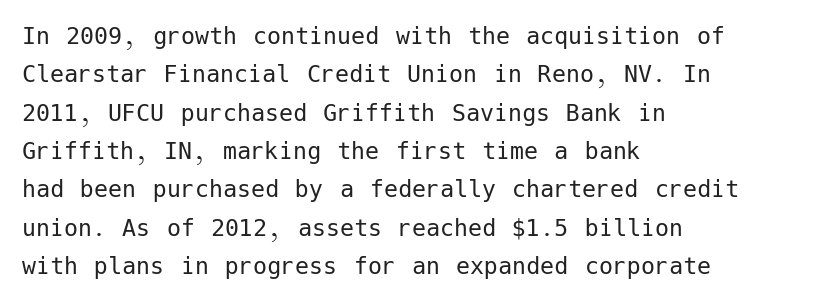
Q: Is the text bold? A: No.
Q: Is the text italic (slanted)? A: No, it is upright.
Q: Is the typeface a serif or a sans-serif typeface? A: Sans-serif.
Q: Is the text underlined? A: No.
Q: How is the paragraph aligned? A: Left-aligned.
Q: Is the spacing between letters normal or unusually wide? A: Normal.
Q: Is the spacing between lines tight, normal or loose? A: Normal.
Q: Width (condensed, normal, or wide)? A: Normal.
Q: Stroke contrast? A: Low.
Q: x-height? A: Medium.
